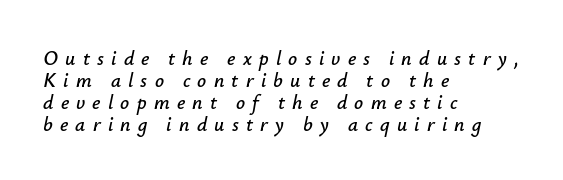
{"italic": "yes", "lean": "right", "slant_degrees": 12, "underline": "no", "align": "left", "line_spacing": "tight", "line_spacing_ratio": 1.1, "letter_spacing": "wide", "letter_spacing_em": 0.36, "glyph_px": 20}
